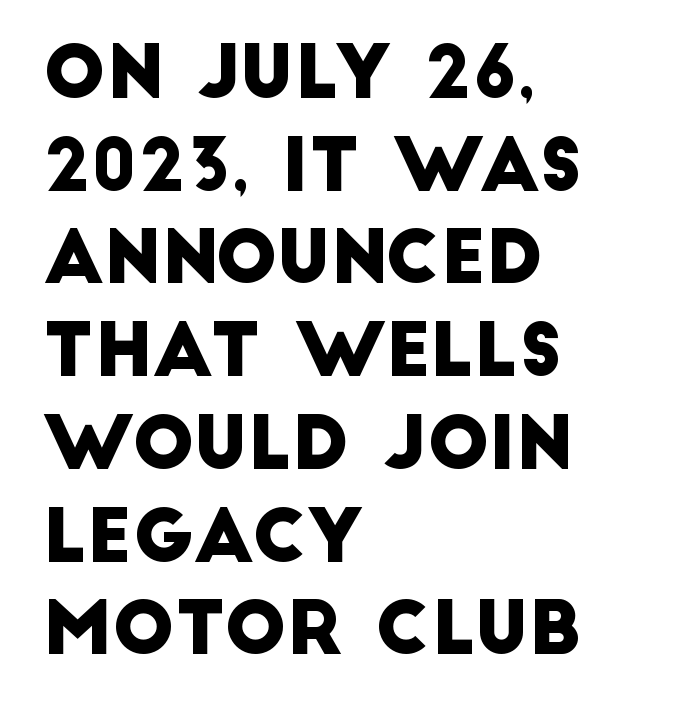
Students, observe: this is what conventionally led text looks like. The designer went with a sans here, leaving each stem footless. Each line starts at the same left margin while the right side varies. Quick note: underline off. The passage shown is typed in a proportional face where columns would drift. What stands out about the letter spacing? Nothing — it is the standard amount.
